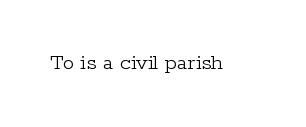
The image shows 23 px text type, upright; set normal letter spacing, not underlined.
